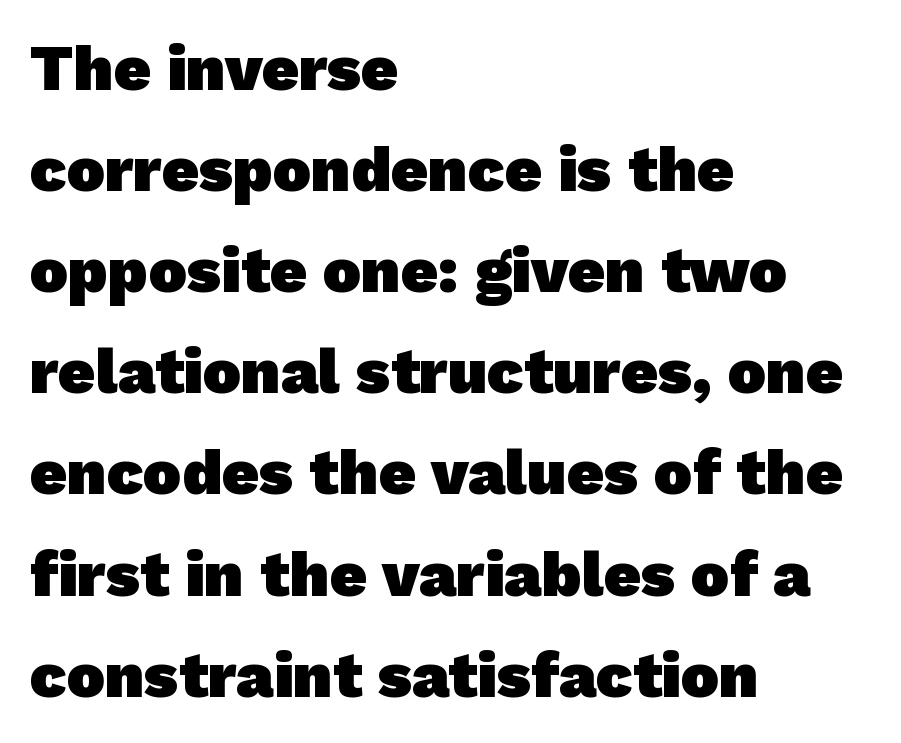
Q: Is the text bold? A: Yes.
Q: Is the typeface a serif or a sans-serif typeface? A: Sans-serif.
Q: Is the text underlined? A: No.
Q: How is the paragraph aligned? A: Left-aligned.
Q: Is the spacing between letters normal or unusually wide? A: Normal.
Q: Is the spacing between lines tight, normal or loose? A: Normal.
Q: Width (condensed, normal, or wide)? A: Normal.
Q: Stroke contrast? A: Low.
Q: x-height? A: Medium.
Q: Monospaced? A: No.
